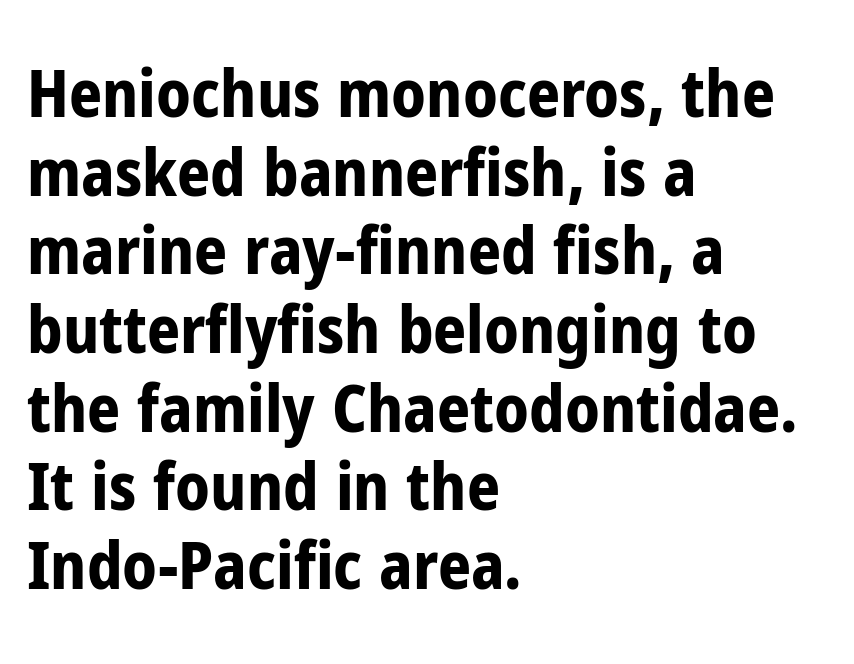
Clear beneath every line of the passage. Letter spacing: default. Look at the stroke-to-counter ratio: heavy, a bold. Layout note: lines flush left. The typography opts for an upright posture over an oblique one.
